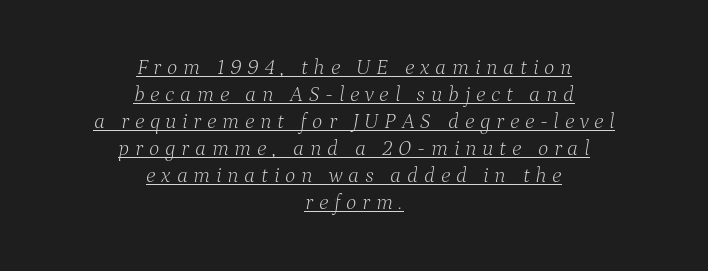
The image shows 22 px text type, italic (leaning right); set centered, line spacing 1.23x, unusually wide letter spacing (+0.26 em), underlined.
